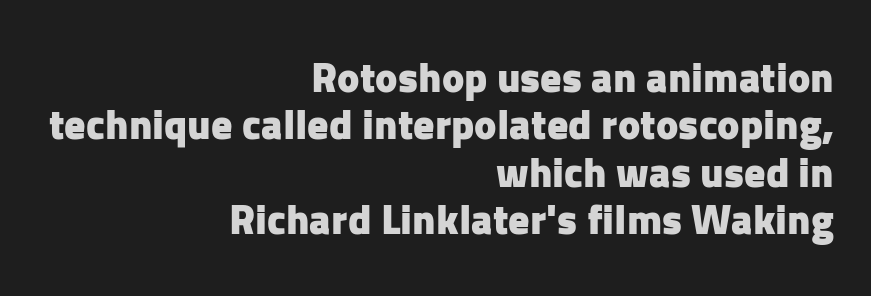
I'd describe the lettering as bold — thick and assertive. Alignment: flush right. Italic? Not at all — the glyphs are vertical. Whoever set this chose condensed vertical rhythm over breathing room.
